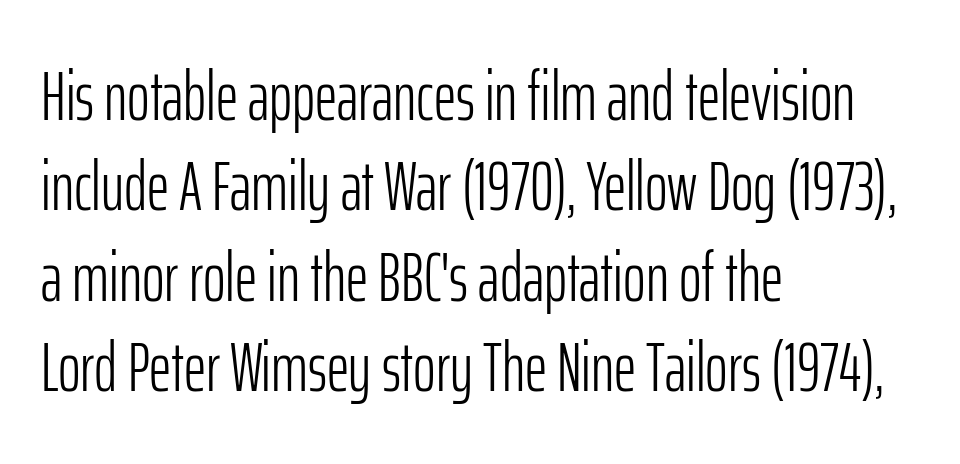
Bare-footed words on every line. The line-height multiplier appears to be the usual default. The type family on display is of the sans-serif kind. How are the letters spaced? Ordinarily, with no added tracking. Ink coverage per letter is moderate at most. A student would call this left alignment; a typographer would say flush left, rag right.
